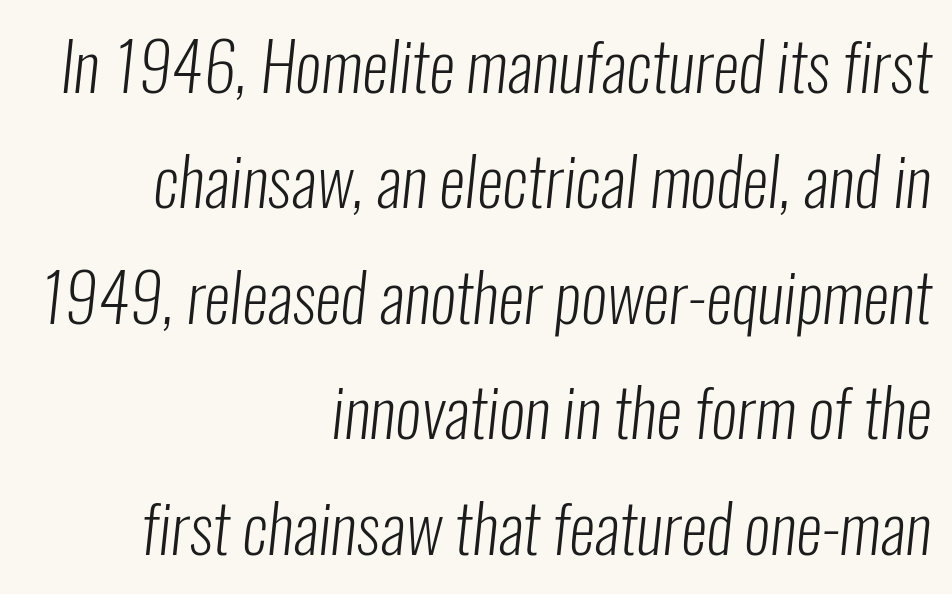
Q: Is the text bold? A: No.
Q: Is the typeface a serif or a sans-serif typeface? A: Sans-serif.
Q: Is the text underlined? A: No.
Q: How is the paragraph aligned? A: Right-aligned.
Q: Is the spacing between letters normal or unusually wide? A: Normal.
Q: Width (condensed, normal, or wide)? A: Condensed.
Q: Stroke contrast? A: Low.
Q: x-height? A: Medium.
Q: Monospaced? A: No.
